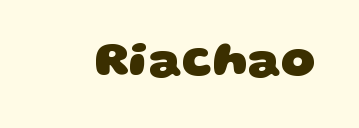
Between one letter and the next there's only the usual sliver of space. Stroke thickness is high; the sample reads as a true bold. Beneath every word, the page is bare. This sample has the flowing, uneven cadence of proportional lettering. Nope, no serifs anywhere on these letters.
